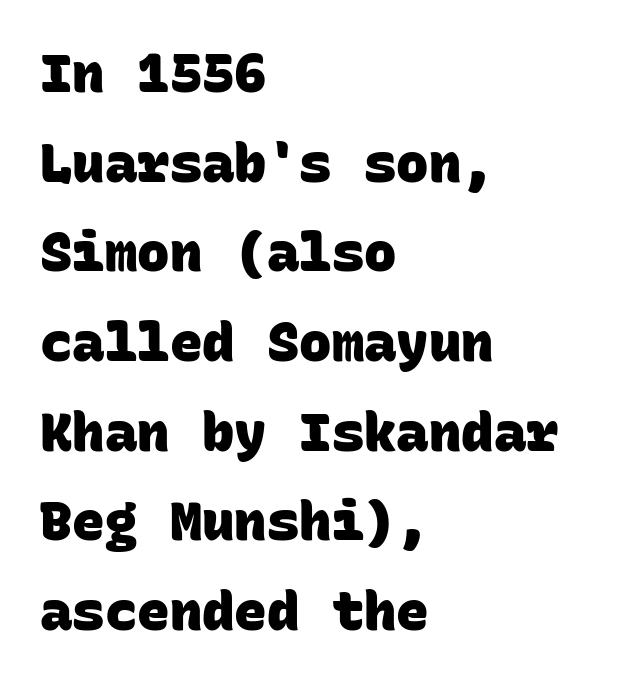
{"serif": "no", "bold": "yes", "weight": "heavy", "width": "normal", "stroke_contrast": "low", "x_height": "large", "monospaced": "yes", "underline": "no", "align": "left", "line_spacing": "normal", "line_spacing_ratio": 1.66, "letter_spacing": "normal", "letter_spacing_em": 0.0, "glyph_px": 54}
